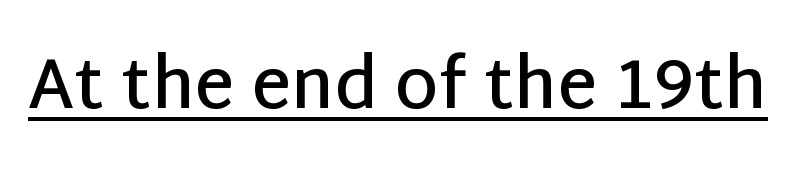
The rendering uses the underline text-decoration. Every stem runs plumb, perpendicular to the baseline. Grotesque or geometric, the face here clearly has no serifs. Character widths vary here, with narrow letters taking less room than wide ones. Nothing unusual about the tracking: characters are spaced as the font intends. Weight check: semibold — heavier than regular, not quite bold.
